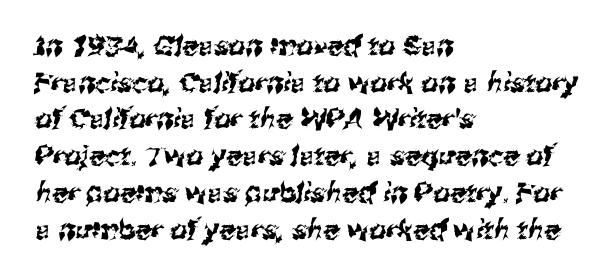
The image shows 27 px text type; set left-aligned, normal line spacing (1.36x), normal letter spacing, not underlined.
